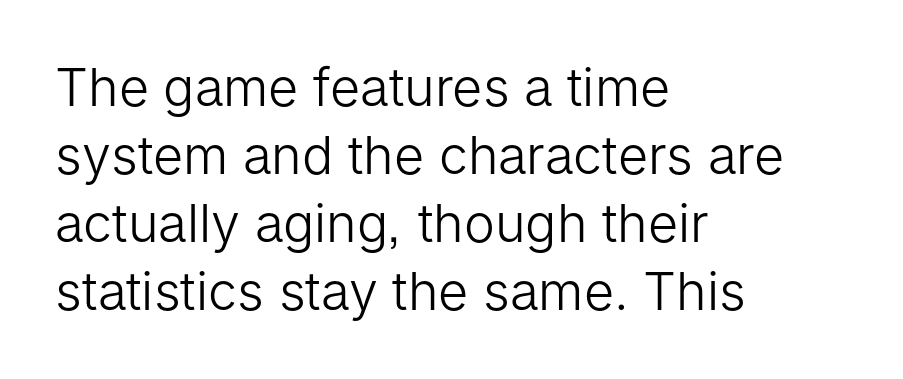
The space between consecutive lines is moderate. Does the type have serifs? No, each stem ends abruptly. Only glyphs here, with clear space below each row. What stands out about the letter spacing? Nothing — it is the standard amount. The strokes are not fattened; the text isn't bold. Quick note: not italic, upright.
